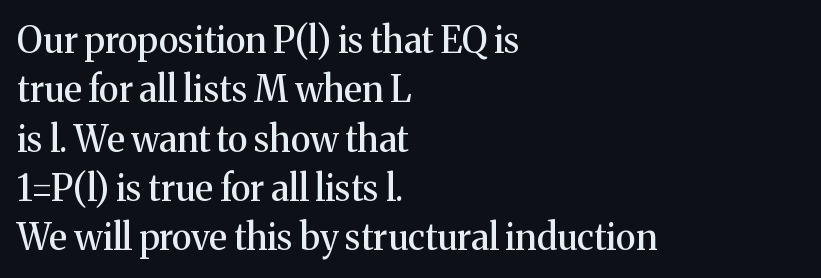
The image shows 36 px serif type, upright; set left-aligned, normal line spacing (1.37x), normal letter spacing, not underlined; medium stroke contrast and a medium x-height.
